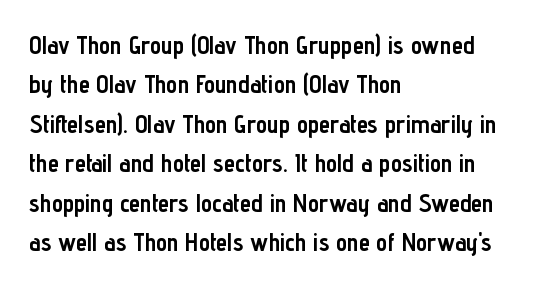
{"italic": "no", "bold": "yes", "underline": "no", "align": "left", "line_spacing": "normal", "line_spacing_ratio": 1.58, "letter_spacing": "normal", "letter_spacing_em": 0.0, "glyph_px": 25}
